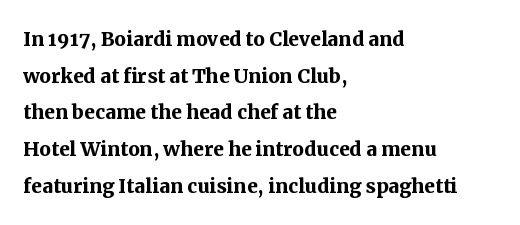
The image shows 26 px bold type, upright; set left-aligned, normal line spacing (1.41x), normal letter spacing, not underlined.
